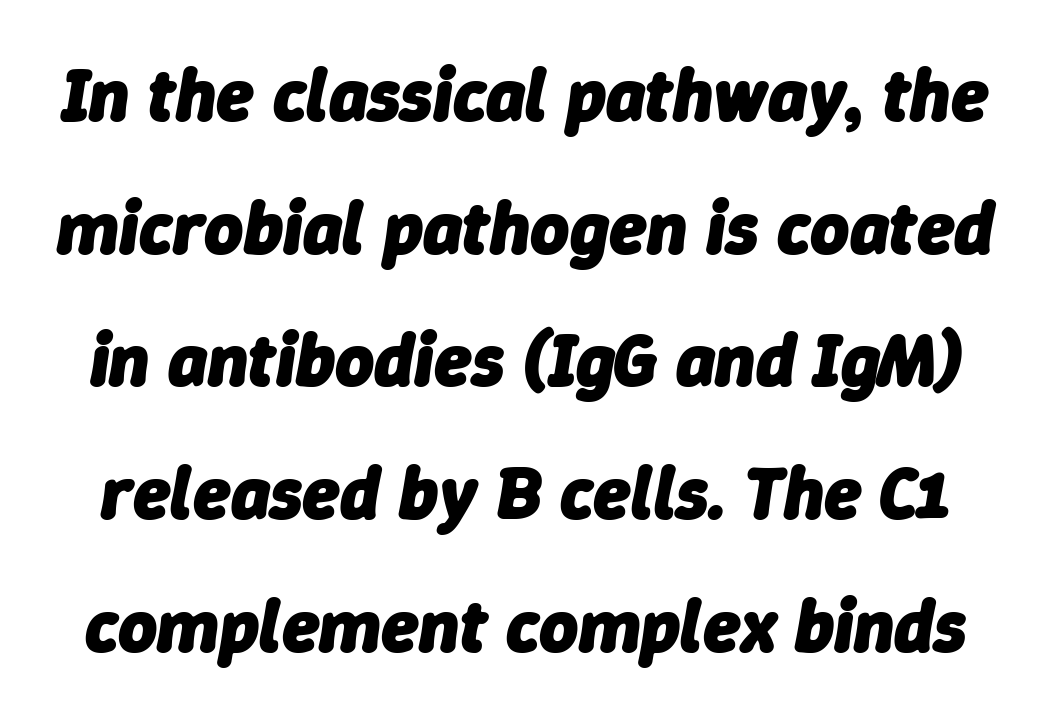
Q: Is the text bold? A: Yes.
Q: Is the text italic (slanted)? A: Yes, it leans right by about 9 degrees.
Q: Is the text underlined? A: No.
Q: Is the spacing between letters normal or unusually wide? A: Normal.
Q: Width (condensed, normal, or wide)? A: Normal.
Q: Stroke contrast? A: Low.
Q: x-height? A: Medium.
Q: Monospaced? A: No.
